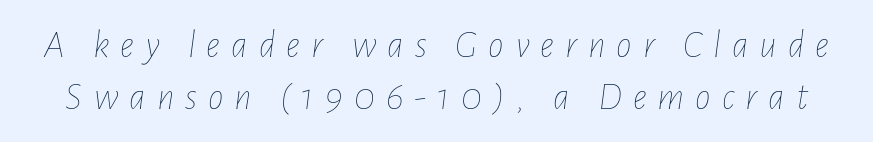
{"italic": "yes", "lean": "right", "slant_degrees": 7, "bold": "no", "weight": "thin", "width": "condensed", "stroke_contrast": "low", "x_height": "medium", "monospaced": "no", "underline": "no", "line_spacing": "normal", "line_spacing_ratio": 1.33, "letter_spacing": "wide", "letter_spacing_em": 0.28, "glyph_px": 39}
